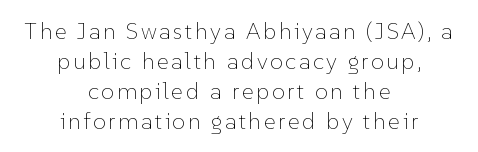
{"italic": "no", "bold": "no", "underline": "no", "align": "center", "line_spacing": "normal", "line_spacing_ratio": 1.3, "glyph_px": 23}
